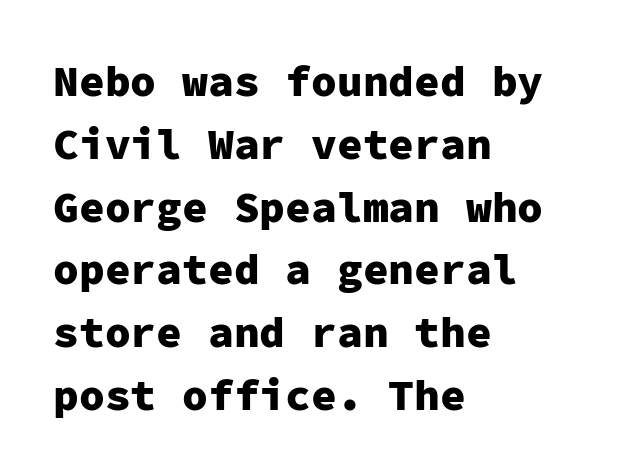
You can tell it's not italic because the verticals are truly vertical. The passage shown is typed in a monospace face where columns stay perfectly aligned. Serifs: no, the terminals of the letterforms are clean. The words here are not underlined. The passage is arranged the way most books set body copy — flush left. The rendering keeps characters at their native spacing.
